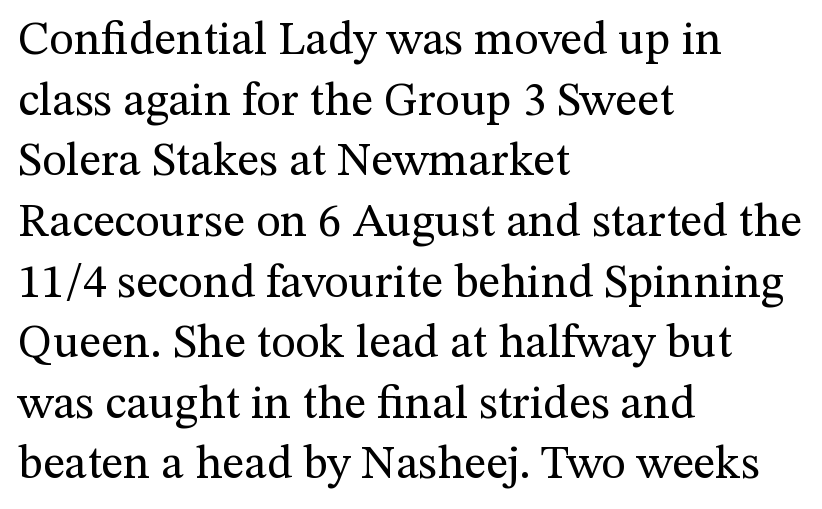
The image shows 47 px regular-weight serif type, upright; set left-aligned, normal line spacing (1.29x), normal letter spacing, not underlined; medium stroke contrast and a medium x-height.
